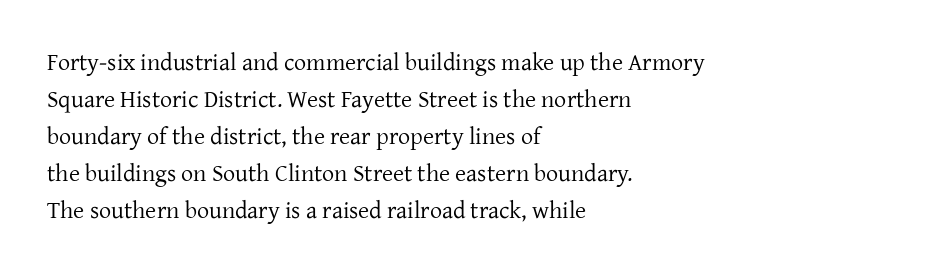
Vertical strokes here are truly vertical. Every row of glyphs begins at an identical x-position on the left. Between one letter and the next there's only the usual sliver of space. Only glyphs here, with clear space below each row.
